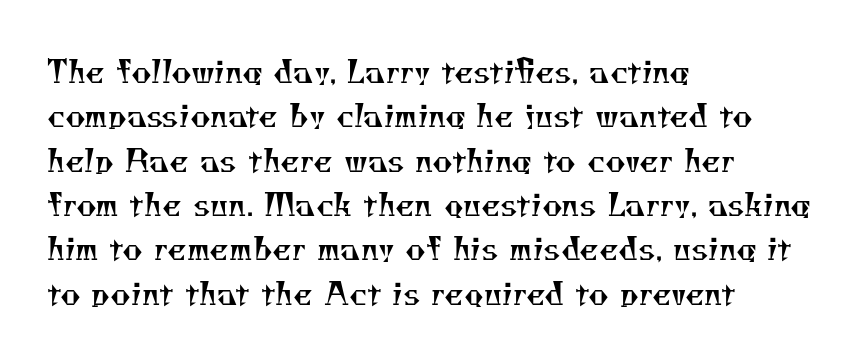
The specimen omits any rule beneath the text block's lines. Each line starts at the same left margin while the right side varies. To sum up the face: it has serifs. A typesetter would call this leading conventional body-copy spacing. Nothing unusual about the tracking: characters are spaced as the font intends.
